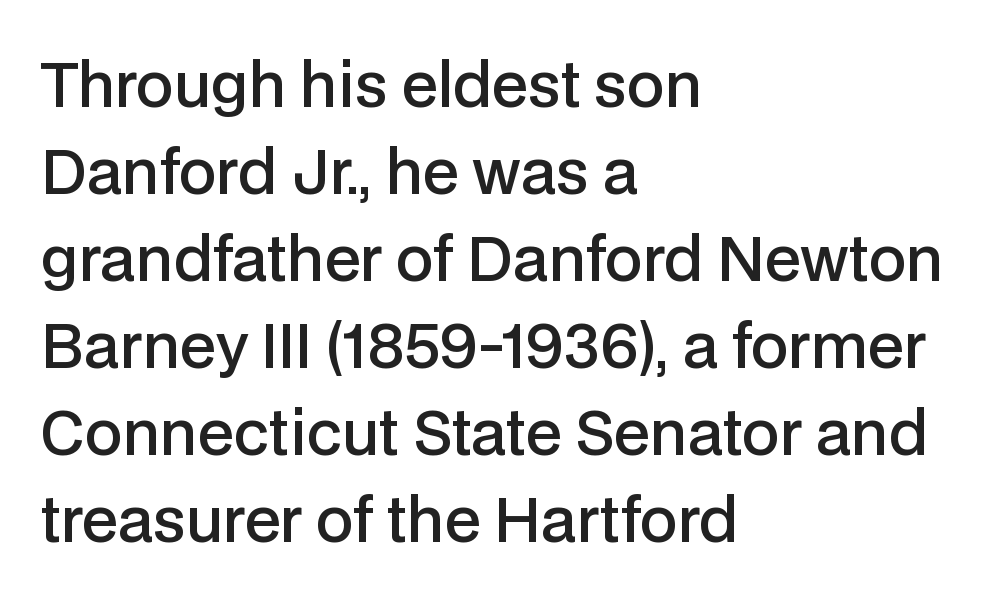
The image shows 60 px semibold sans-serif type, upright; set left-aligned, normal line spacing (1.45x), normal letter spacing, not underlined; low stroke contrast and a medium x-height.
